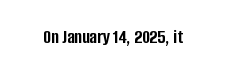
The image shows 20 px bold type, upright; set normal letter spacing, not underlined.
